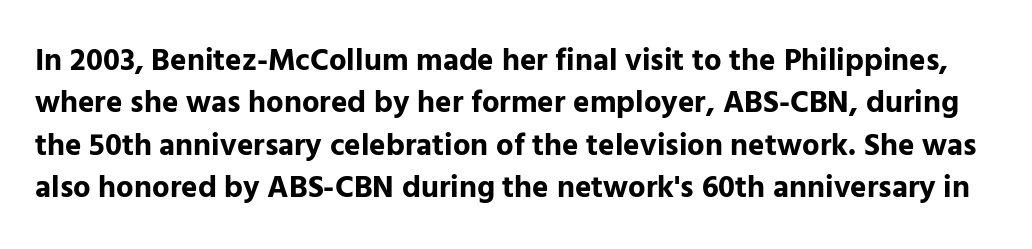
The image shows 31 px bold sans-serif type, upright; set normal line spacing (1.37x), normal letter spacing, not underlined; low stroke contrast and a medium x-height.
